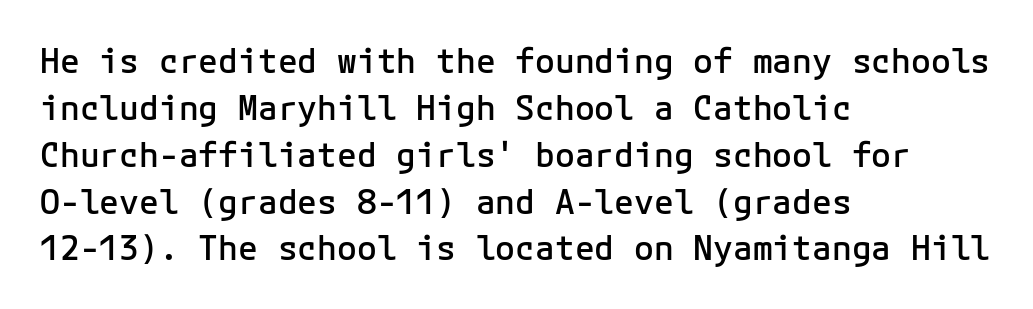
The image shows 33 px semibold sans-serif type, upright, monospaced; set left-aligned, normal line spacing (1.42x), normal letter spacing, not underlined; low stroke contrast and a medium x-height.
